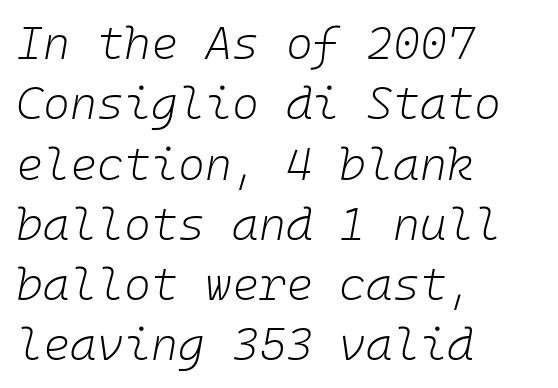
{"italic": "yes", "lean": "right", "slant_degrees": 10, "bold": "no", "weight": "light", "width": "normal", "stroke_contrast": "low", "x_height": "medium", "monospaced": "yes", "underline": "no", "align": "left", "line_spacing": "normal", "line_spacing_ratio": 1.31, "letter_spacing": "normal", "letter_spacing_em": 0.0, "glyph_px": 46}
